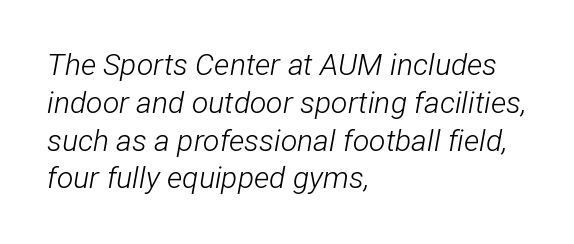
The block of text has a typical density, with ordinary space between rows. How are the letters spaced? Ordinarily, with no added tracking. The glyphs look as if they've been sheared to an angle. Is the stroke heavy? The answer is a plain regular-or-lighter. Check under the words: just untouched page.
